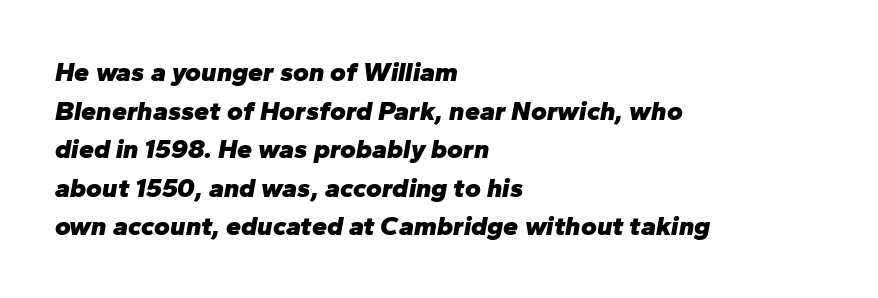
Q: Is the text bold? A: Yes.
Q: Is the text italic (slanted)? A: Yes, it leans right by about 10 degrees.
Q: Is the text underlined? A: No.
Q: How is the paragraph aligned? A: Left-aligned.
Q: Is the spacing between letters normal or unusually wide? A: Normal.
Q: Is the spacing between lines tight, normal or loose? A: Normal.
